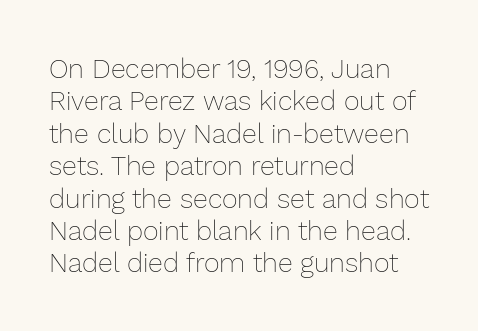
{"italic": "no", "bold": "no", "underline": "no", "align": "left", "line_spacing_ratio": 1.2, "letter_spacing": "normal", "letter_spacing_em": 0.0, "glyph_px": 27}
